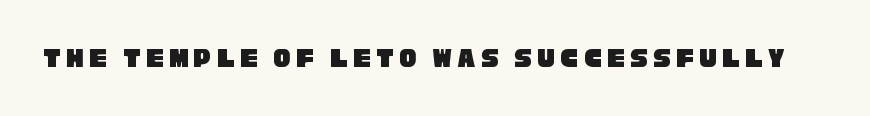
Q: Is the typeface a serif or a sans-serif typeface? A: Sans-serif.
Q: Is the text underlined? A: No.
Q: Width (condensed, normal, or wide)? A: Condensed.
Q: Stroke contrast? A: Low.
Q: x-height? A: Large.
Q: Monospaced? A: No.
